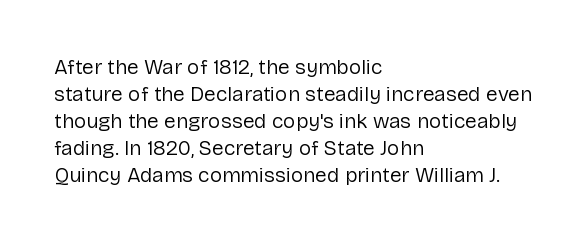
{"italic": "no", "bold": "no", "underline": "no", "align": "left", "line_spacing": "normal", "line_spacing_ratio": 1.28, "letter_spacing": "normal", "letter_spacing_em": 0.0, "glyph_px": 21}
